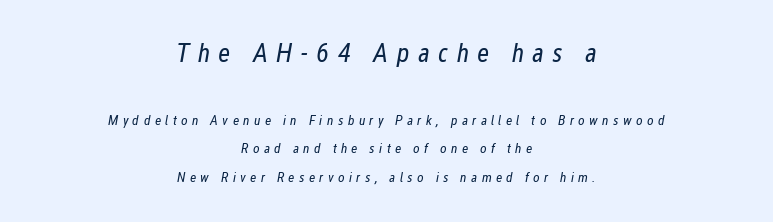
{"italic": "yes", "lean": "right", "slant_degrees": 12, "bold": "no", "underline": "no", "align": "center", "line_spacing": "loose", "line_spacing_ratio": 2.02, "letter_spacing": "wide", "letter_spacing_em": 0.31, "larger_block": "first", "size_ratio": 1.93, "glyph_px": 27}
